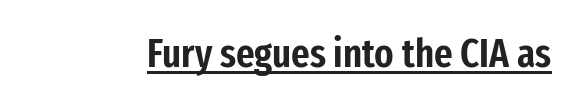
Q: Is the text italic (slanted)? A: No, it is upright.
Q: Is the typeface a serif or a sans-serif typeface? A: Sans-serif.
Q: Is the text underlined? A: Yes.
Q: Is the spacing between letters normal or unusually wide? A: Normal.
Q: Width (condensed, normal, or wide)? A: Condensed.
Q: Stroke contrast? A: Low.
Q: x-height? A: Medium.
Q: Monospaced? A: No.
